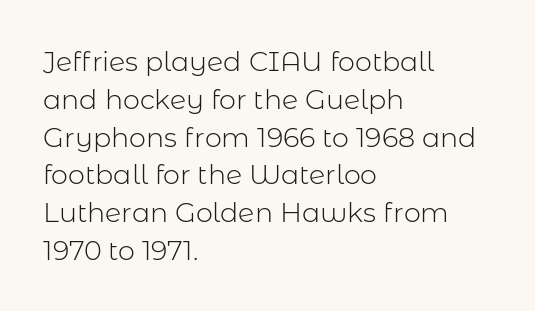
Short note: letters normally spaced. These lines are set flush left with a ragged right edge. The passage shown is not bold in any degree. Rows of type keep a routine distance in the vertical direction. This is the regular roman posture of the typeface.
